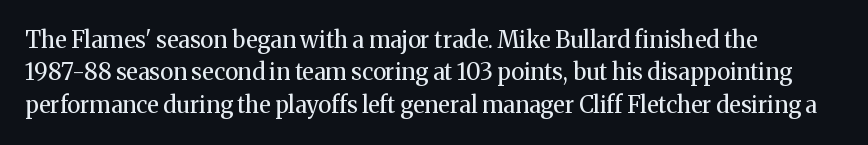
The image shows 23 px text type, upright; set left-aligned, normal line spacing (1.41x), normal letter spacing, not underlined.
